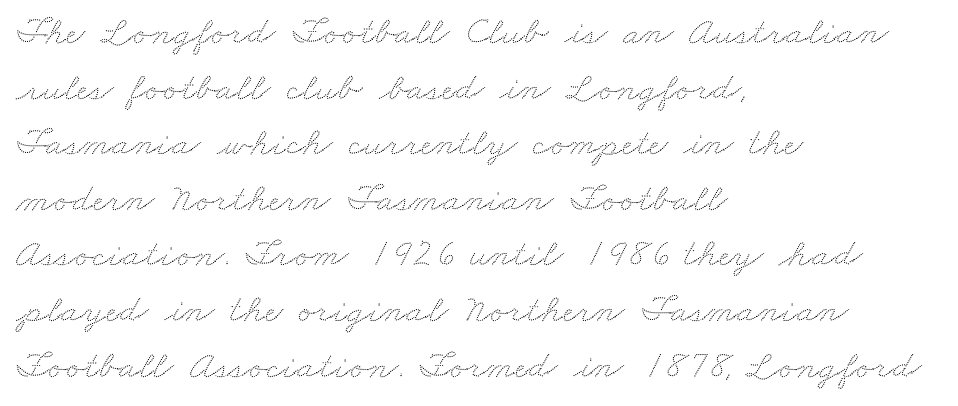
Q: Is the text underlined? A: No.
Q: How is the paragraph aligned? A: Left-aligned.
Q: Is the spacing between letters normal or unusually wide? A: Normal.
Q: Is the spacing between lines tight, normal or loose? A: Normal.
Q: Width (condensed, normal, or wide)? A: Wide.
Q: Stroke contrast? A: Low.
Q: x-height? A: Small.
Q: Monospaced? A: No.
